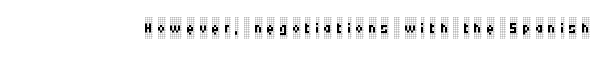
Q: Is the text bold? A: No.
Q: Is the text italic (slanted)? A: No, it is upright.
Q: Is the text underlined? A: No.
Q: Is the spacing between letters normal or unusually wide? A: Unusually wide.
